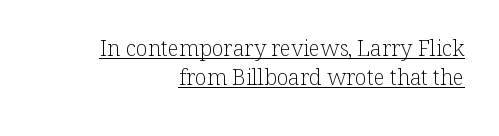
Honestly, the underline is the first thing you notice here. Caption: standard tracking, unaltered. Unbolded letterforms with no extra heft. Does the copy run flush right? Yes — the right margin is perfectly even.
